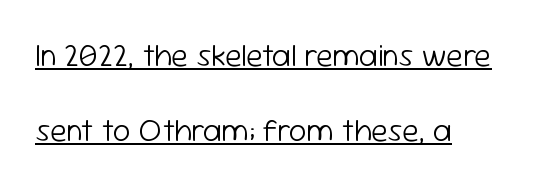
{"serif": "no", "italic": "no", "bold": "no", "weight": "light", "width": "normal", "stroke_contrast": "low", "x_height": "medium", "monospaced": "no", "underline": "yes", "align": "left", "line_spacing": "loose", "line_spacing_ratio": 2.41, "letter_spacing": "normal", "letter_spacing_em": 0.0, "glyph_px": 31}
